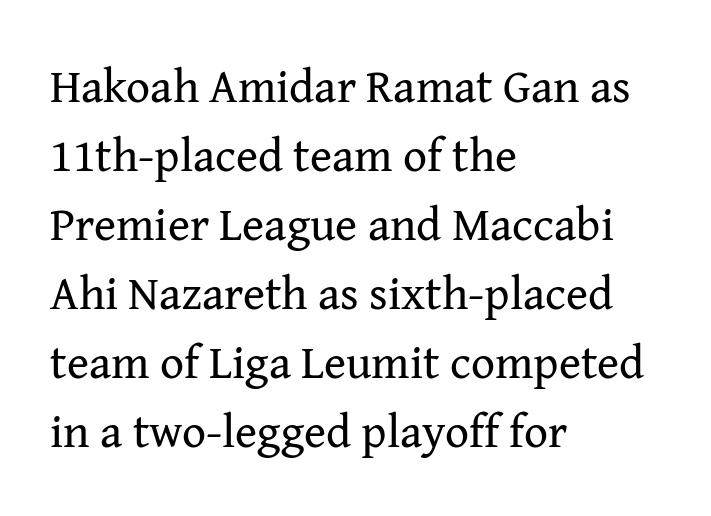
Typeset ragged right — the left edge is the straight one. A light-to-regular cut is what we see here. Look at the tracking — it's just the regular setting, nothing added. You can tell from the footed stems that serif type was used. Posture: vertical. Only glyphs here, with clear space below each row.
